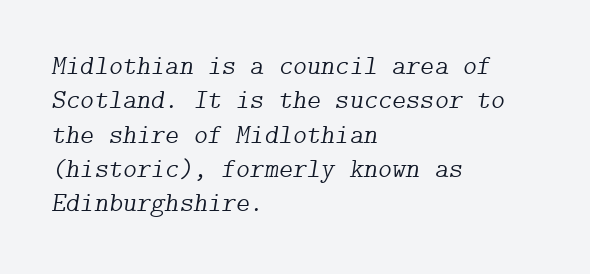
The image shows 27 px text type, italic (leaning right); set left-aligned, normal line spacing (1.27x), normal letter spacing, not underlined.
